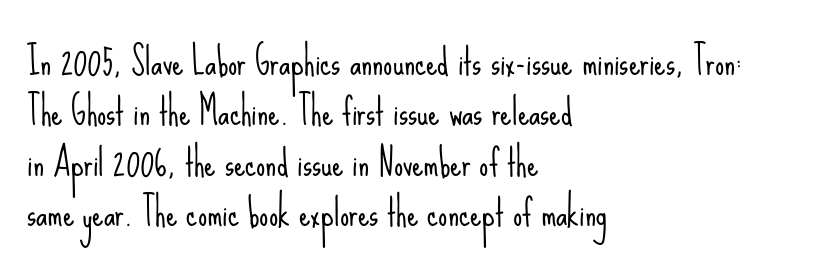
Q: Is the text bold? A: No.
Q: Is the text italic (slanted)? A: No, it is upright.
Q: Is the typeface a serif or a sans-serif typeface? A: Sans-serif.
Q: Is the text underlined? A: No.
Q: How is the paragraph aligned? A: Left-aligned.
Q: Is the spacing between letters normal or unusually wide? A: Normal.
Q: Is the spacing between lines tight, normal or loose? A: Normal.
Q: Width (condensed, normal, or wide)? A: Condensed.
Q: Stroke contrast? A: Low.
Q: x-height? A: Small.
Q: Monospaced? A: No.
